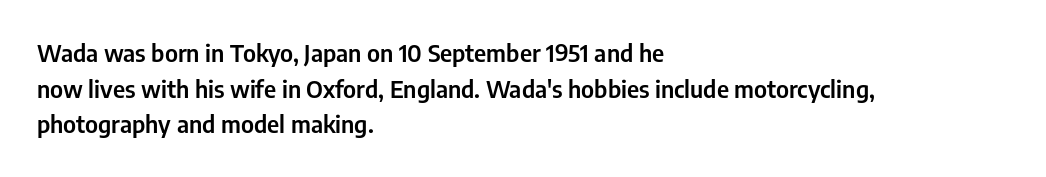
Q: Is the text italic (slanted)? A: No, it is upright.
Q: Is the text underlined? A: No.
Q: How is the paragraph aligned? A: Left-aligned.
Q: Is the spacing between letters normal or unusually wide? A: Normal.
Q: Is the spacing between lines tight, normal or loose? A: Normal.
